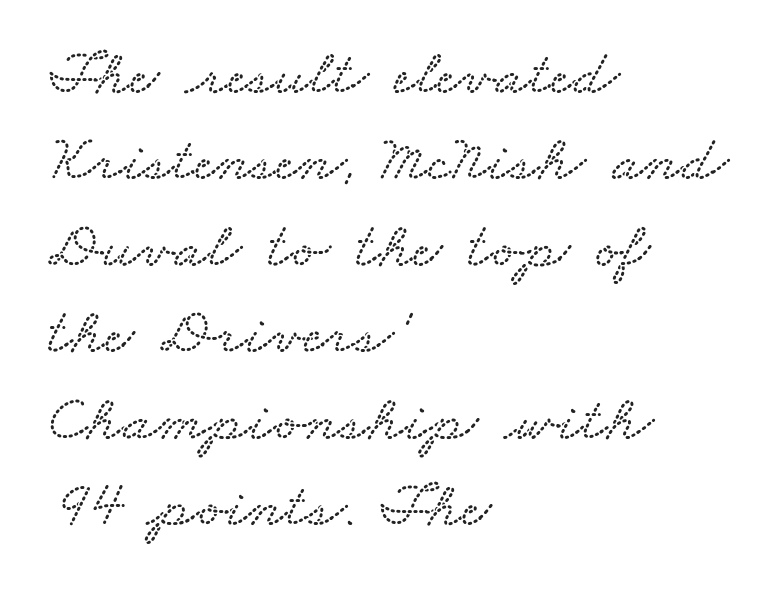
{"width": "wide", "stroke_contrast": "low", "x_height": "small", "monospaced": "no", "underline": "no", "align": "left", "line_spacing": "normal", "line_spacing_ratio": 1.33, "letter_spacing": "normal", "letter_spacing_em": 0.0, "glyph_px": 65}
